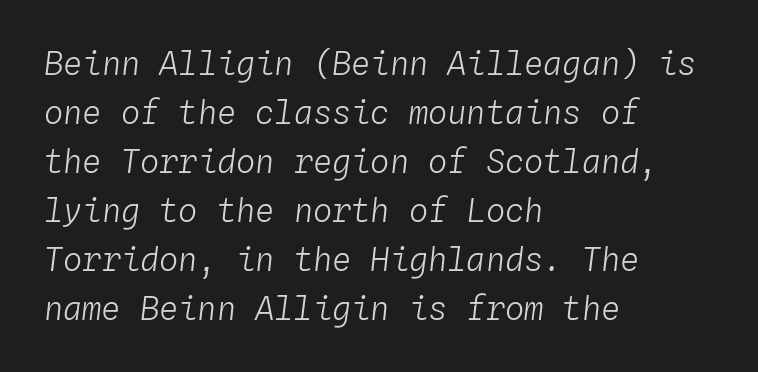
Think of a typewriter: that constant character pitch is what you see here. One-word summary of the alignment: left. The horizontal fit of the characters is conventional and even. The weight would be labelled regular, book, light, or lighter still. A clean baseline with only descenders dipping below it. Evenly set lines give the paragraph a standard silhouette.
